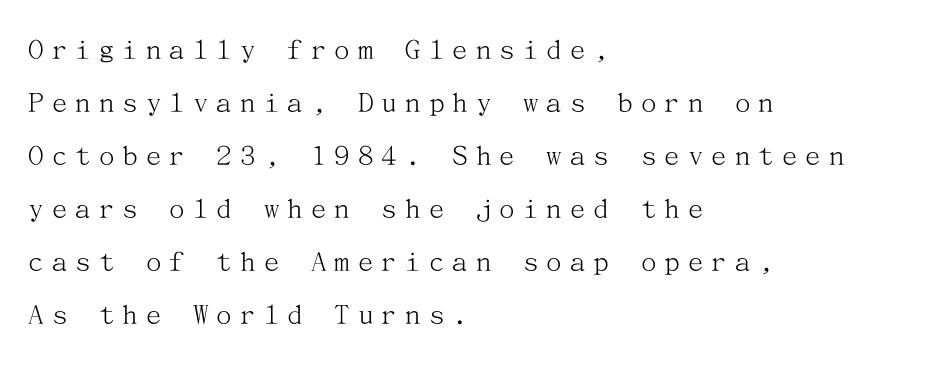
{"serif": "yes", "italic": "no", "bold": "no", "weight": "light", "width": "normal", "stroke_contrast": "medium", "x_height": "medium", "underline": "no", "align": "left", "line_spacing_ratio": 1.71, "letter_spacing": "wide", "letter_spacing_em": 0.26, "glyph_px": 31}
